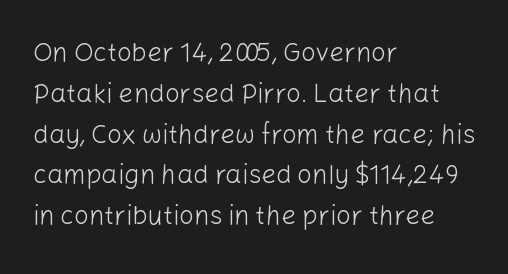
Q: Is the text bold? A: No.
Q: Is the text italic (slanted)? A: No, it is upright.
Q: Is the text underlined? A: No.
Q: How is the paragraph aligned? A: Left-aligned.
Q: Is the spacing between letters normal or unusually wide? A: Normal.
Q: Is the spacing between lines tight, normal or loose? A: Normal.
